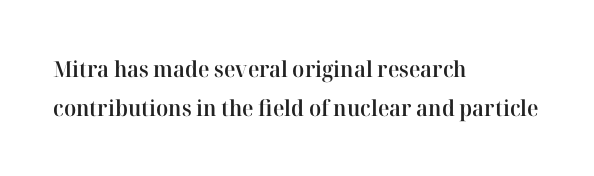
Q: Is the text bold? A: Semi-bold.
Q: Is the text italic (slanted)? A: No, it is upright.
Q: Is the text underlined? A: No.
Q: How is the paragraph aligned? A: Left-aligned.
Q: Is the spacing between letters normal or unusually wide? A: Normal.
